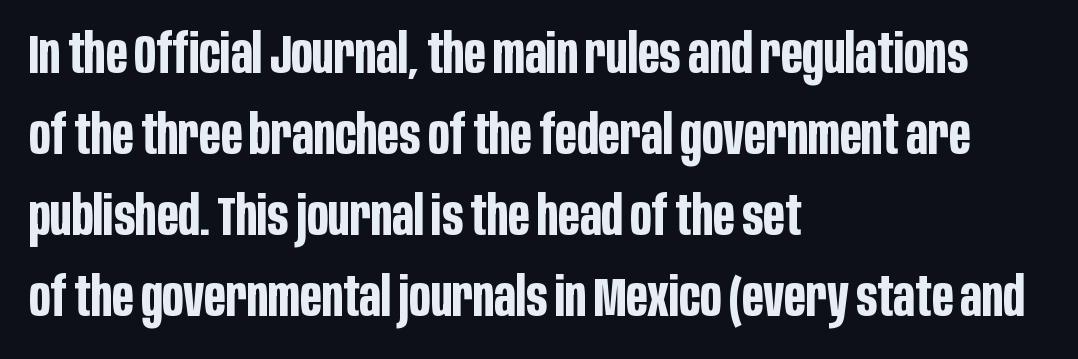
Q: Is the text bold? A: Yes.
Q: Is the text italic (slanted)? A: No, it is upright.
Q: Is the typeface a serif or a sans-serif typeface? A: Sans-serif.
Q: Is the text underlined? A: No.
Q: How is the paragraph aligned? A: Left-aligned.
Q: Is the spacing between letters normal or unusually wide? A: Normal.
Q: Is the spacing between lines tight, normal or loose? A: Normal.
Q: Width (condensed, normal, or wide)? A: Condensed.
Q: Stroke contrast? A: Low.
Q: x-height? A: Large.
Q: Monospaced? A: No.
